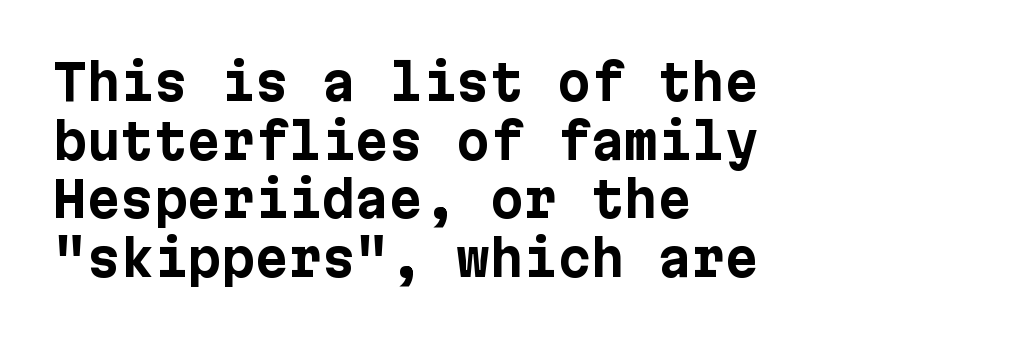
The image shows 48 px bold sans-serif type, upright; set left-aligned, line spacing 1.22x, normal letter spacing, not underlined; low stroke contrast and a medium x-height.
